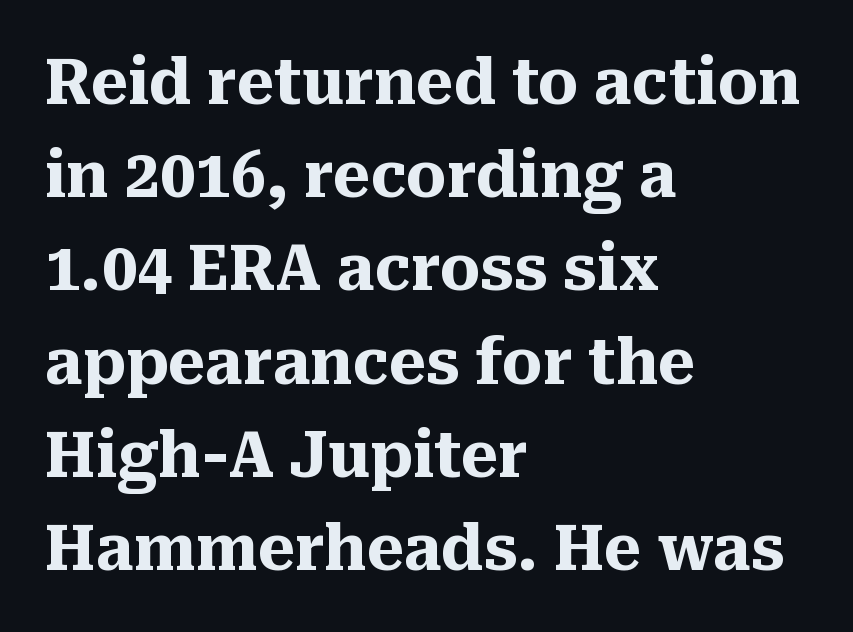
The image shows 63 px heavy serif type, upright; set left-aligned, normal line spacing (1.48x), normal letter spacing, not underlined; medium stroke contrast and a medium x-height.
